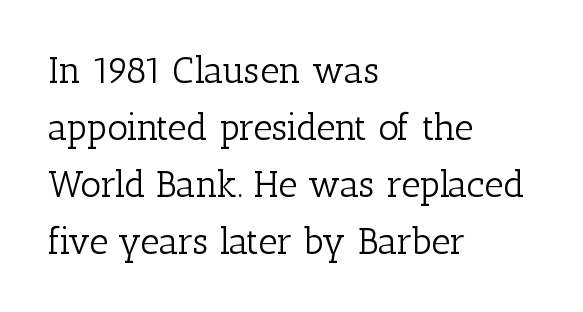
Beneath every word, the page is bare. Nothing unusual about the tracking: characters are spaced as the font intends. Stems and bowls with no extra thickness — not bold. Note the varied advance widths — an 'i' is clearly narrower than an 'm'. A typesetter would mark this as roman, not italic.
